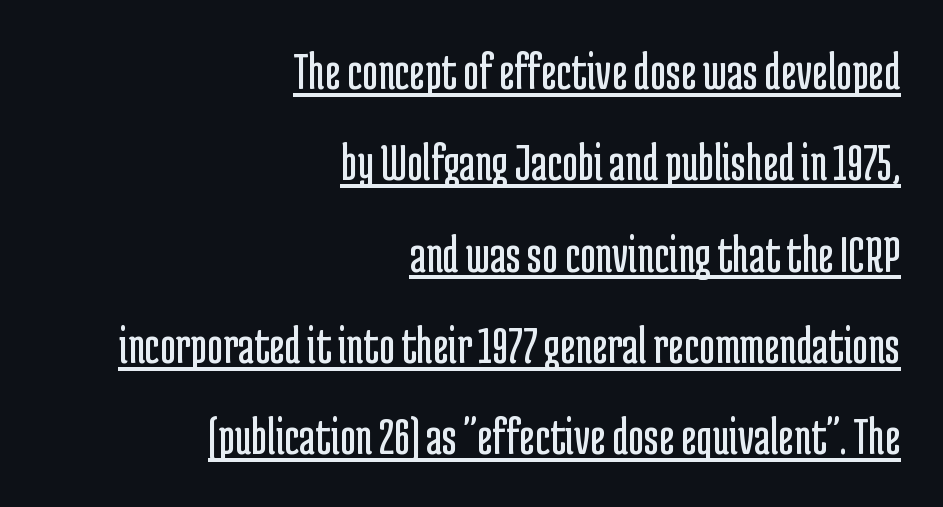
{"serif": "no", "italic": "no", "bold": "no", "weight": "regular", "width": "condensed", "stroke_contrast": "low", "x_height": "medium", "monospaced": "no", "underline": "yes", "align": "right", "line_spacing": "normal", "line_spacing_ratio": 1.69, "letter_spacing": "normal", "letter_spacing_em": 0.0, "glyph_px": 54}
